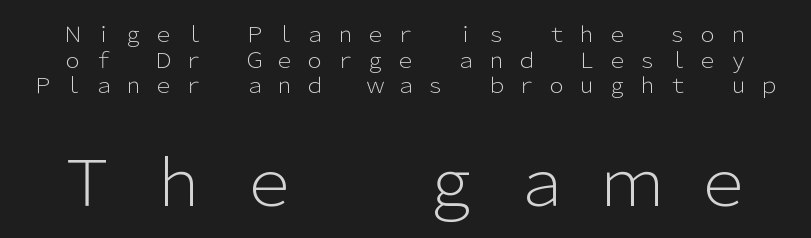
The specimen omits any rule beneath the text block's lines. Looks like regular typesetting: each glyph gets only the width it needs. Examine the stroke ends and you'll find no serifs. Tracking here is generous; glyphs stand well apart from one another. A quiet, ordinary-to-light weight characterises the typeface. Unlike italic type, these characters show no tilt at all.
